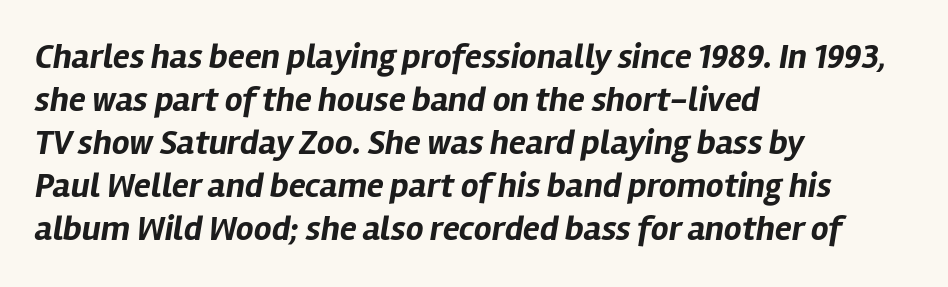
Think of a printed novel: that variable character pitch is what you see here. The type is set solid horizontally, with unmodified tracking. You can tell it's italic because the verticals aren't actually vertical. This rendering features lettering with no underline.
